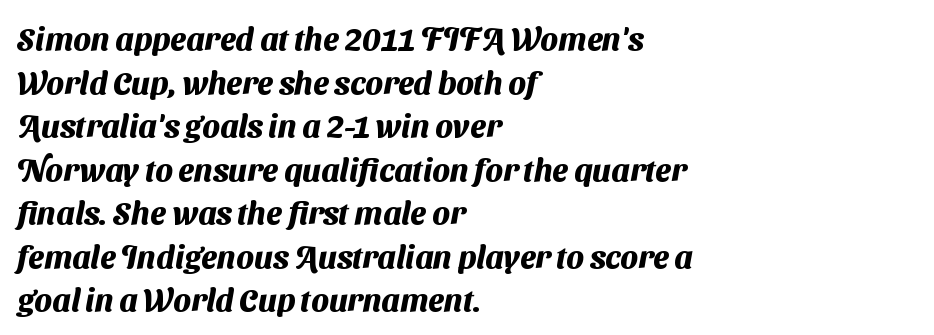
The image shows 32 px heavy sans-serif type; set left-aligned, normal line spacing (1.36x), normal letter spacing, not underlined; medium stroke contrast and a medium x-height.
